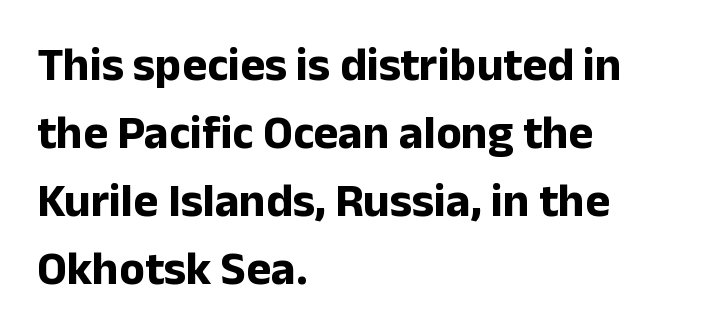
Q: Is the text bold? A: Yes.
Q: Is the text italic (slanted)? A: No, it is upright.
Q: Is the typeface a serif or a sans-serif typeface? A: Sans-serif.
Q: Is the text underlined? A: No.
Q: How is the paragraph aligned? A: Left-aligned.
Q: Is the spacing between letters normal or unusually wide? A: Normal.
Q: Is the spacing between lines tight, normal or loose? A: Normal.
Q: Width (condensed, normal, or wide)? A: Normal.
Q: Stroke contrast? A: Low.
Q: x-height? A: Medium.
Q: Monospaced? A: No.
